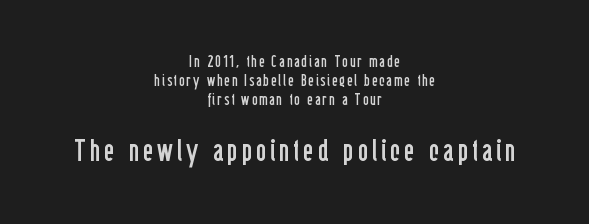
Q: Is the text bold? A: No.
Q: Is the text italic (slanted)? A: No, it is upright.
Q: Is the typeface a serif or a sans-serif typeface? A: Sans-serif.
Q: Is the text underlined? A: No.
Q: How is the paragraph aligned? A: Centered.
Q: Which block of text is set in a larger size, the first (top) or the second (bottom)? A: The second (bottom) one.
Q: Width (condensed, normal, or wide)? A: Condensed.
Q: Stroke contrast? A: Low.
Q: x-height? A: Medium.
Q: Monospaced? A: No.
